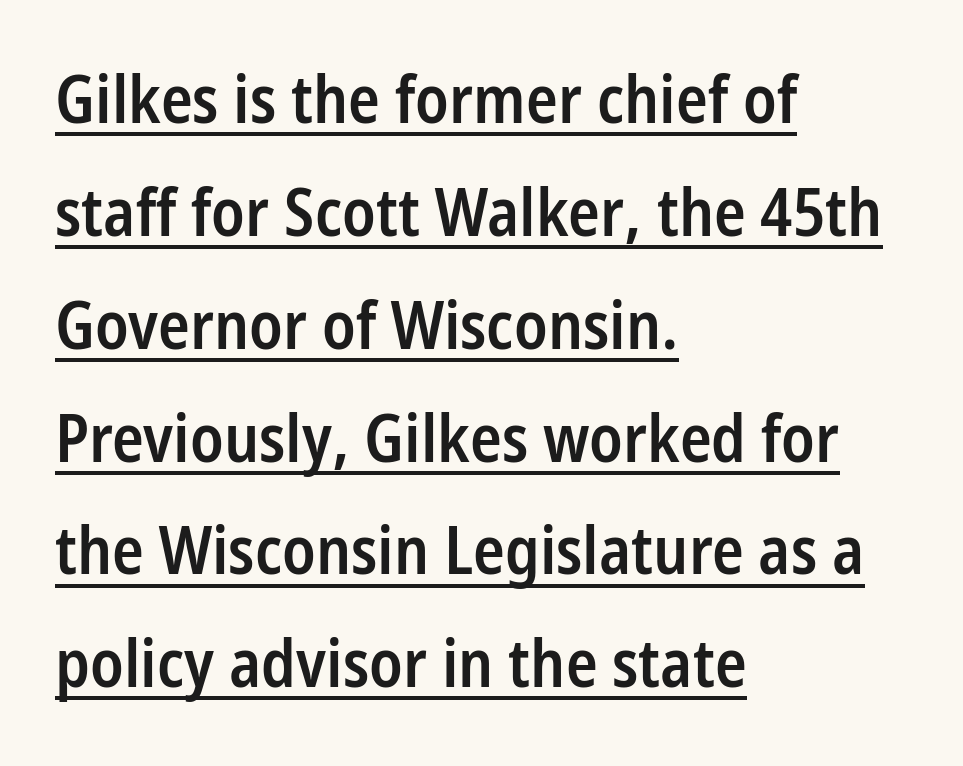
Q: Is the text bold? A: Semi-bold.
Q: Is the text italic (slanted)? A: No, it is upright.
Q: Is the typeface a serif or a sans-serif typeface? A: Sans-serif.
Q: Is the text underlined? A: Yes.
Q: How is the paragraph aligned? A: Left-aligned.
Q: Is the spacing between letters normal or unusually wide? A: Normal.
Q: Width (condensed, normal, or wide)? A: Condensed.
Q: Stroke contrast? A: Low.
Q: x-height? A: Medium.
Q: Monospaced? A: No.
